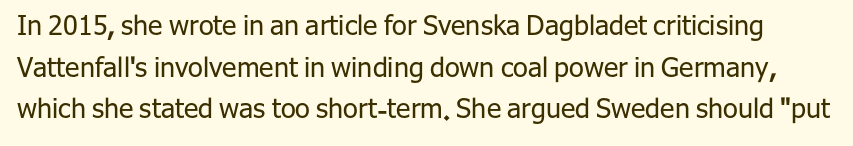
The image shows 27 px text type, upright; set normal line spacing (1.54x), normal letter spacing, not underlined.
